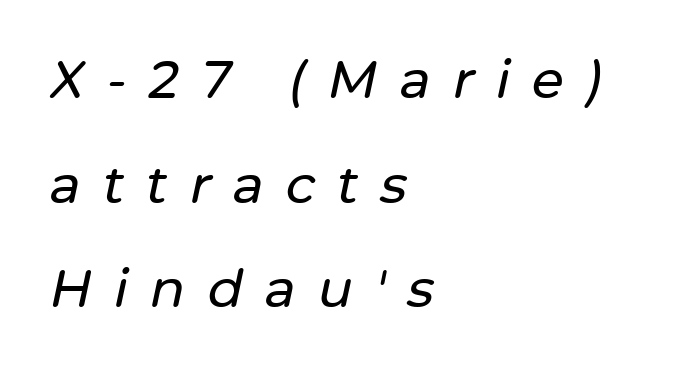
Q: Is the text italic (slanted)? A: Yes, it leans right by about 12 degrees.
Q: Is the text underlined? A: No.
Q: How is the paragraph aligned? A: Left-aligned.
Q: Is the spacing between letters normal or unusually wide? A: Unusually wide.
Q: Is the spacing between lines tight, normal or loose? A: Loose.
Q: Width (condensed, normal, or wide)? A: Normal.
Q: Stroke contrast? A: Low.
Q: x-height? A: Medium.
Q: Monospaced? A: No.
